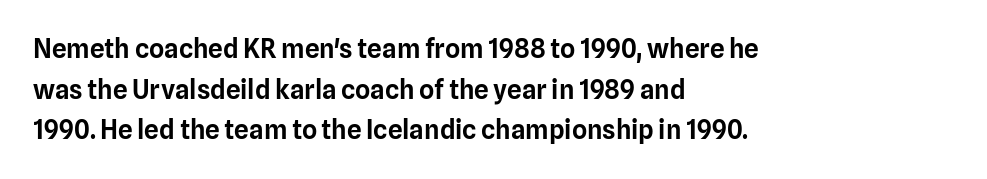
This rendering features lettering with no underline. How are the letters spaced? Ordinarily, with no added tracking. The setting favours the left margin, as ordinary paragraphs usually do. Does the lettering tilt? It doesn't — this is upright. Summary of vertical rhythm: regular, with standard interline spacing.
